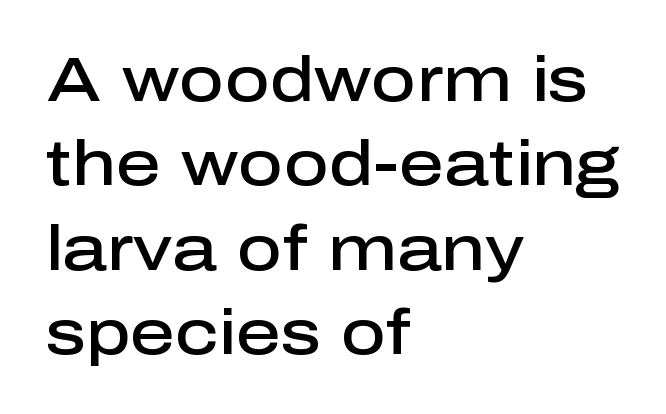
{"serif": "no", "italic": "no", "bold": "semi", "weight": "semibold", "width": "normal", "stroke_contrast": "low", "x_height": "medium", "monospaced": "no", "underline": "no", "align": "left", "line_spacing": "normal", "line_spacing_ratio": 1.36, "letter_spacing": "normal", "letter_spacing_em": 0.0, "glyph_px": 62}
